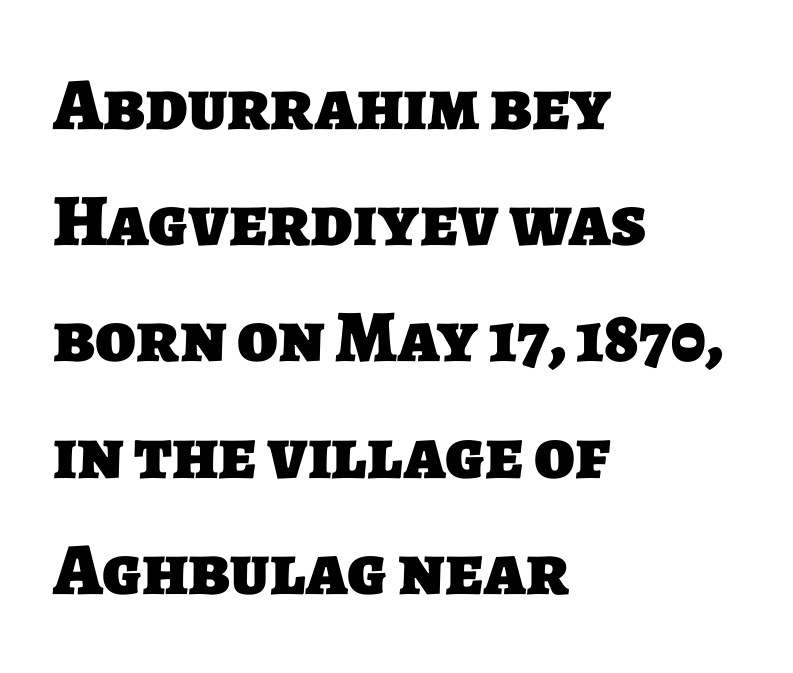
The image shows 74 px heavy sans-serif type; set left-aligned, normal line spacing (1.57x), normal letter spacing, not underlined; low stroke contrast and a large x-height.
